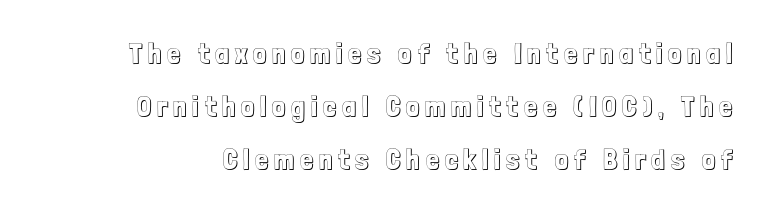
{"italic": "no", "width": "condensed", "x_height": "medium", "monospaced": "no", "underline": "no", "line_spacing_ratio": 1.83, "letter_spacing": "wide", "letter_spacing_em": 0.21, "glyph_px": 29}
